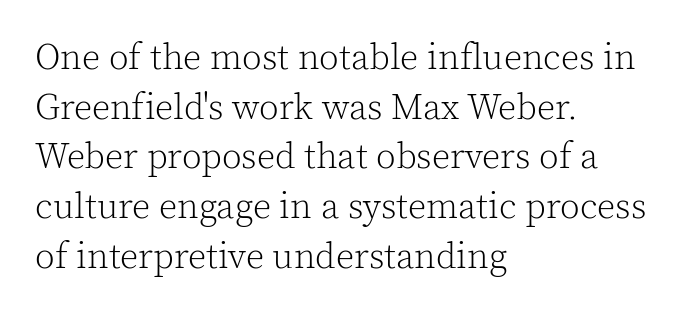
The image shows 36 px light serif type, upright; set left-aligned, normal line spacing (1.38x), normal letter spacing, not underlined; a medium x-height.
